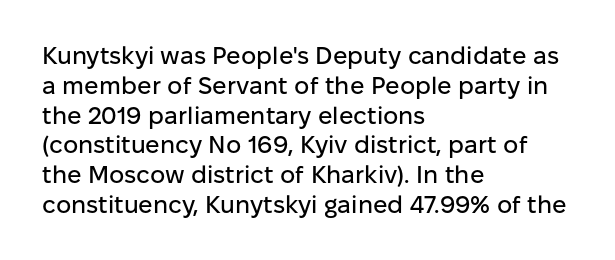
The image shows 24 px text type, upright; set left-aligned, line spacing 1.24x, normal letter spacing, not underlined.
